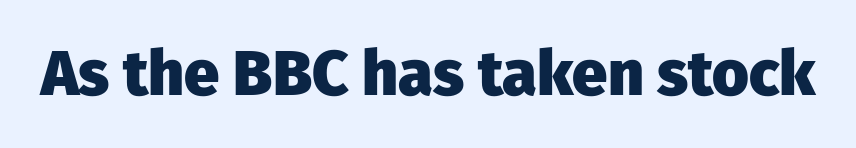
Q: Is the text bold? A: Yes.
Q: Is the text italic (slanted)? A: No, it is upright.
Q: Is the typeface a serif or a sans-serif typeface? A: Sans-serif.
Q: Is the text underlined? A: No.
Q: Is the spacing between letters normal or unusually wide? A: Normal.
Q: Width (condensed, normal, or wide)? A: Normal.
Q: Stroke contrast? A: Low.
Q: x-height? A: Medium.
Q: Monospaced? A: No.
